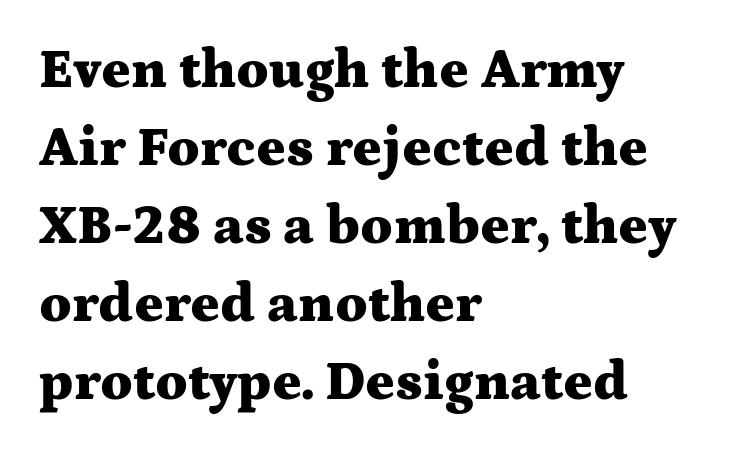
How are the letters spaced? Ordinarily, with no added tracking. This sample has the flowing, uneven cadence of proportional lettering. Notice how the stems are strictly vertical — no italics here. Serif or sans? Serif — the stroke terminals have little feet. Letters rest on an invisible, unmarked baseline.
